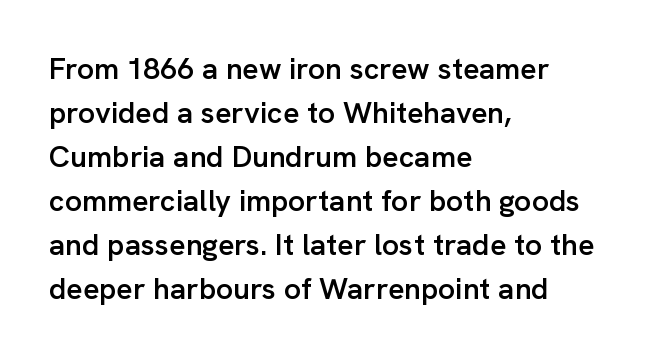
The image shows 30 px semibold sans-serif type, upright; set left-aligned, normal line spacing (1.47x), normal letter spacing, not underlined; low stroke contrast and a medium x-height.
